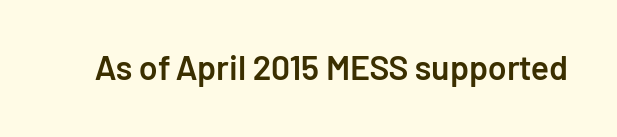
Here the designer chose a conventional face with non-uniform glyph widths. Bold? Not quite — semibold, heavier than regular but stopping short. This sample uses an upright cut, with every glyph sitting square on the baseline. The space beneath each line is pristine and unruled. The face used here is a sans, in the tradition of grotesques and geometrics.
